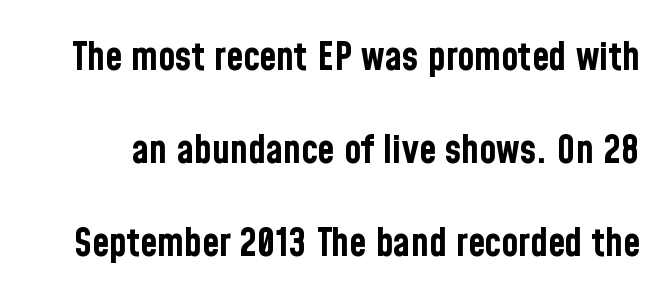
The image shows 39 px bold, condensed sans-serif type, upright; set loose line spacing (2.38x), normal letter spacing, not underlined; low stroke contrast and a medium x-height.
